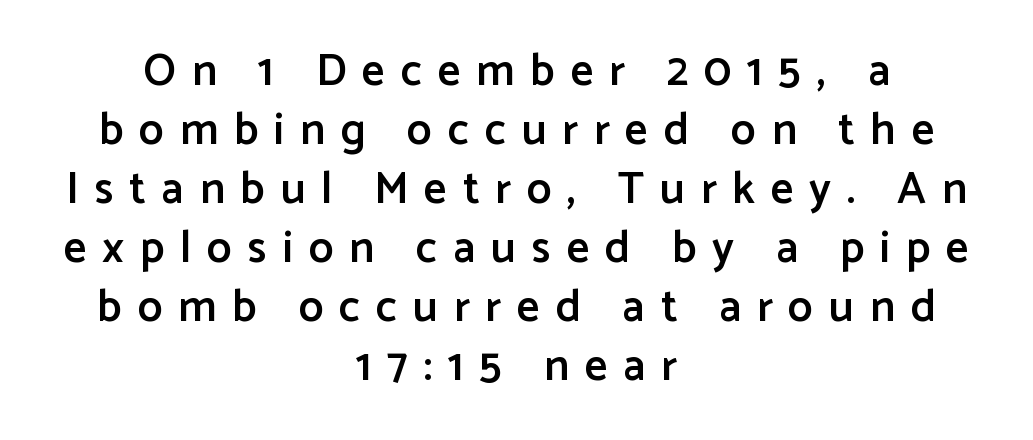
The image shows 45 px semibold sans-serif type, upright; set centered, normal line spacing (1.31x), unusually wide letter spacing (+0.35 em), not underlined; low stroke contrast and a medium x-height.
